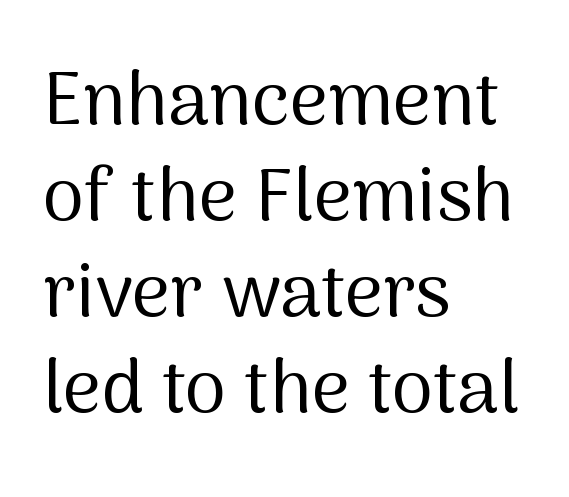
Q: Is the text bold? A: No.
Q: Is the text italic (slanted)? A: No, it is upright.
Q: Is the typeface a serif or a sans-serif typeface? A: Sans-serif.
Q: Is the text underlined? A: No.
Q: How is the paragraph aligned? A: Left-aligned.
Q: Is the spacing between letters normal or unusually wide? A: Normal.
Q: Is the spacing between lines tight, normal or loose? A: Normal.
Q: Width (condensed, normal, or wide)? A: Normal.
Q: Stroke contrast? A: Medium.
Q: x-height? A: Medium.
Q: Monospaced? A: No.
